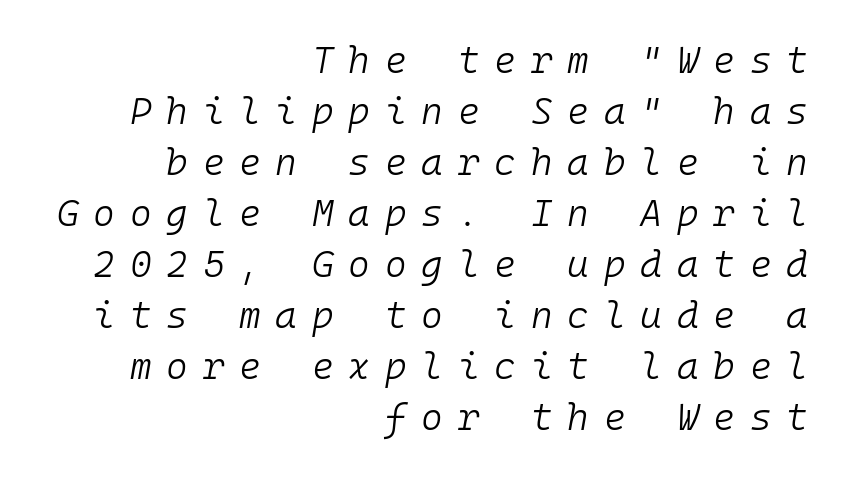
A typesetter would mark this as italic. Anything drawn beneath the words? Only blank space. The letters march in equal steps, a hallmark of fixed-pitch type. The rendering uses a moderate line-height, typical for paragraphs. Compared with a typical body face, this is equally light or lighter still.
